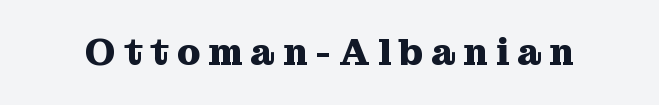
Q: Is the text bold? A: Yes.
Q: Is the text italic (slanted)? A: No, it is upright.
Q: Is the typeface a serif or a sans-serif typeface? A: Serif.
Q: Is the text underlined? A: No.
Q: Is the spacing between letters normal or unusually wide? A: Unusually wide.
Q: Width (condensed, normal, or wide)? A: Normal.
Q: Stroke contrast? A: Medium.
Q: x-height? A: Medium.
Q: Monospaced? A: No.
